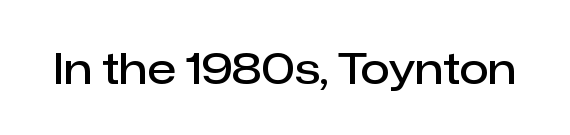
Q: Is the text bold? A: Semi-bold.
Q: Is the text italic (slanted)? A: No, it is upright.
Q: Is the typeface a serif or a sans-serif typeface? A: Sans-serif.
Q: Is the text underlined? A: No.
Q: Is the spacing between letters normal or unusually wide? A: Normal.
Q: Width (condensed, normal, or wide)? A: Normal.
Q: Stroke contrast? A: Low.
Q: x-height? A: Medium.
Q: Monospaced? A: No.
